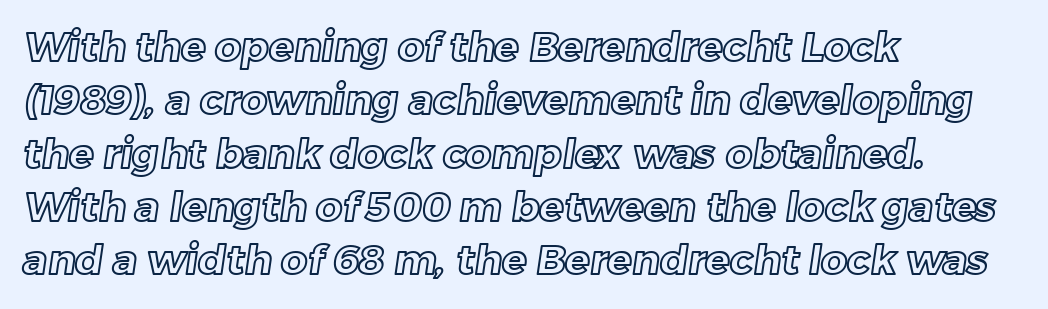
Students, observe: this is what conventionally led text looks like. Looks like regular typesetting: each glyph gets only the width it needs. The gap between lines stays unmarked. Typeset ragged right — the left edge is the straight one.
